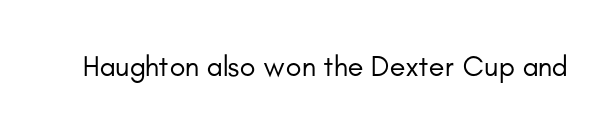
The image shows 29 px regular-weight sans-serif type, upright; set normal letter spacing, not underlined; low stroke contrast and a small x-height.
